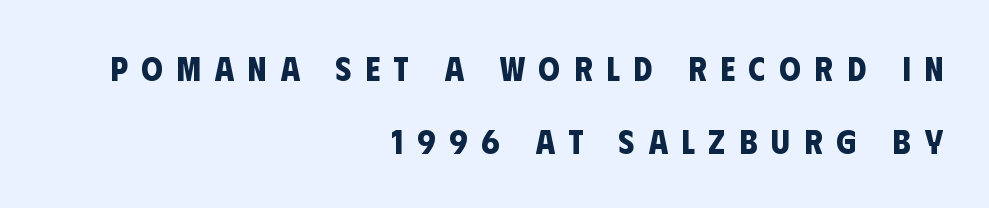
The designer went with a sans here, leaving each stem footless. If you measured baseline to baseline, you'd find a long distance. In CSS terms this would be text-align: right. Display-style spreading of the glyphs; the letterfit is very open. The rendering uses natural spacing where letterforms have individual widths. Letters rest on an invisible, unmarked baseline.
